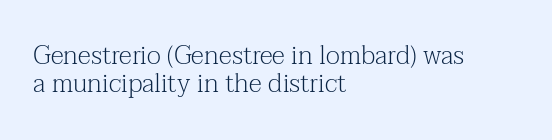
The image shows 26 px text type, upright; set left-aligned, tight line spacing (1.09x), normal letter spacing, not underlined.
